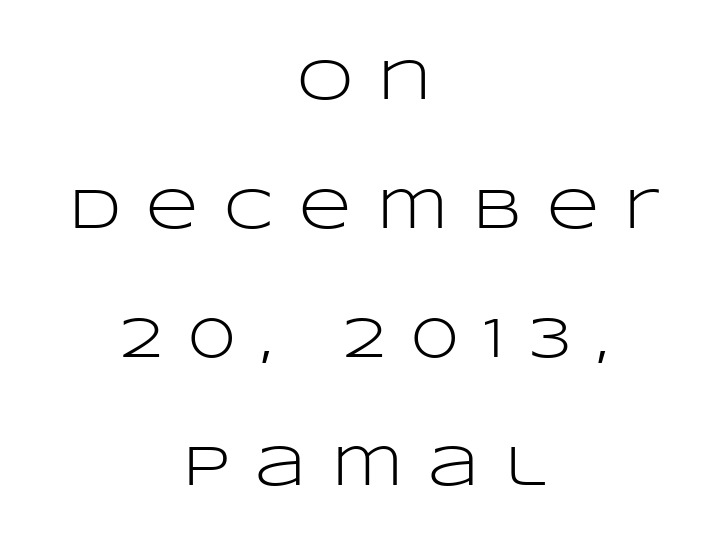
Q: Is the text bold? A: No.
Q: Is the text italic (slanted)? A: No, it is upright.
Q: Is the typeface a serif or a sans-serif typeface? A: Sans-serif.
Q: Is the text underlined? A: No.
Q: How is the paragraph aligned? A: Centered.
Q: Is the spacing between letters normal or unusually wide? A: Unusually wide.
Q: Is the spacing between lines tight, normal or loose? A: Loose.
Q: Width (condensed, normal, or wide)? A: Wide.
Q: Stroke contrast? A: Low.
Q: x-height? A: Large.
Q: Monospaced? A: No.
